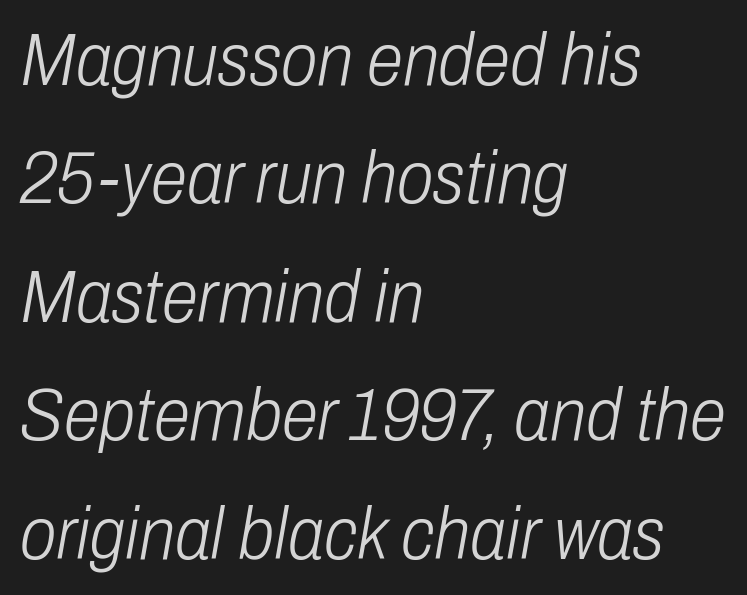
Q: Is the text bold? A: No.
Q: Is the text italic (slanted)? A: Yes, it leans right by about 10 degrees.
Q: Is the text underlined? A: No.
Q: How is the paragraph aligned? A: Left-aligned.
Q: Is the spacing between letters normal or unusually wide? A: Normal.
Q: Is the spacing between lines tight, normal or loose? A: Normal.
Q: Width (condensed, normal, or wide)? A: Condensed.
Q: Stroke contrast? A: Low.
Q: x-height? A: Medium.
Q: Monospaced? A: No.
